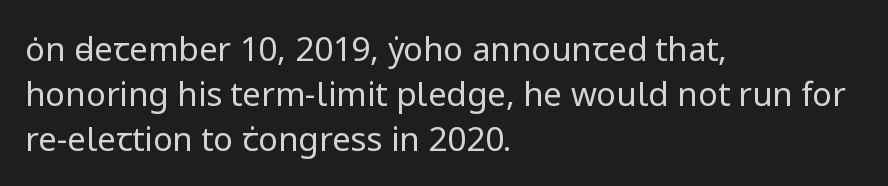
Default kerning and tracking; the words read as compact shapes. Each letter's strokes conclude bluntly, with no projecting serifs. The face used here is proportionally spaced, like ordinary book or web type. If you drew a ruler down the left edge, every line would touch it.
